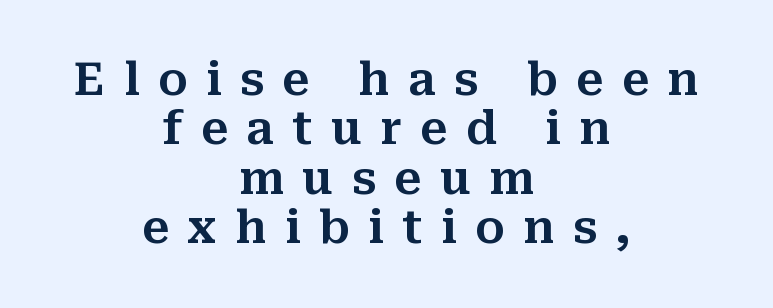
{"serif": "yes", "italic": "no", "width": "normal", "stroke_contrast": "medium", "x_height": "medium", "monospaced": "no", "underline": "no", "align": "center", "line_spacing": "tight", "line_spacing_ratio": 1.1, "letter_spacing": "wide", "letter_spacing_em": 0.41, "glyph_px": 45}
